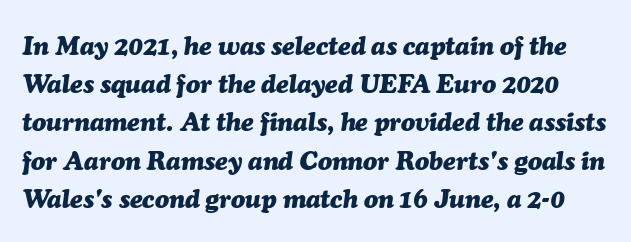
The image shows 26 px bold type, italic (leaning right); set normal line spacing (1.47x), normal letter spacing, not underlined.
